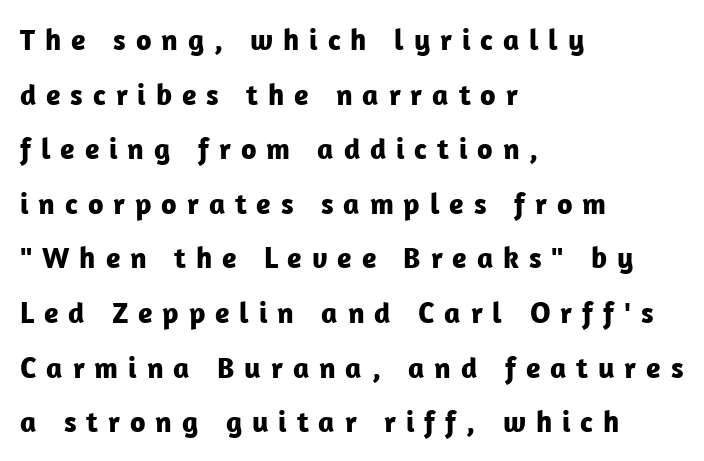
{"serif": "no", "italic": "no", "bold": "yes", "weight": "bold", "width": "normal", "stroke_contrast": "low", "x_height": "medium", "monospaced": "no", "underline": "no", "align": "left", "line_spacing_ratio": 1.82, "letter_spacing": "wide", "letter_spacing_em": 0.33, "glyph_px": 30}
